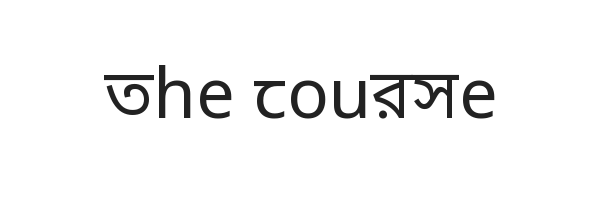
Q: Is the text bold? A: No.
Q: Is the text italic (slanted)? A: No, it is upright.
Q: Is the typeface a serif or a sans-serif typeface? A: Sans-serif.
Q: Is the text underlined? A: No.
Q: Is the spacing between letters normal or unusually wide? A: Normal.
Q: Width (condensed, normal, or wide)? A: Normal.
Q: Stroke contrast? A: Low.
Q: x-height? A: Large.
Q: Monospaced? A: No.
